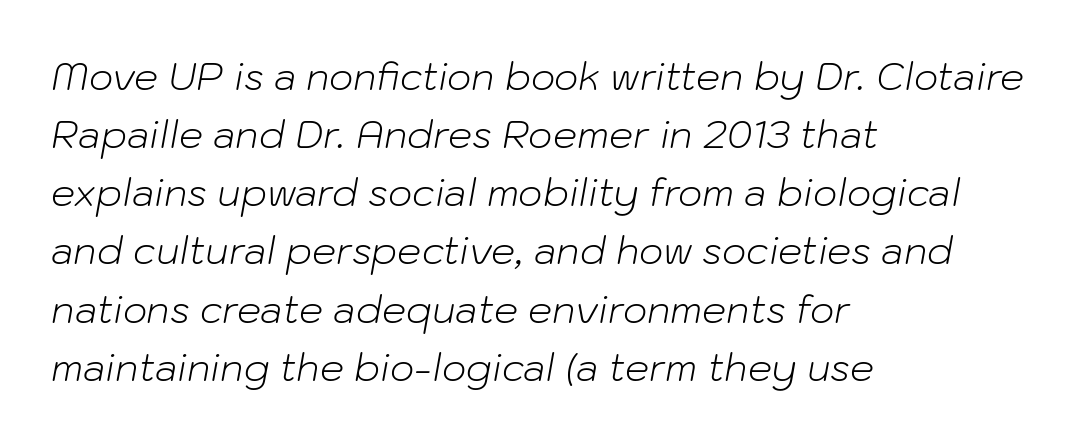
{"italic": "yes", "lean": "right", "slant_degrees": 10, "bold": "no", "weight": "light", "width": "normal", "stroke_contrast": "low", "x_height": "medium", "monospaced": "no", "underline": "no", "align": "left", "line_spacing": "normal", "line_spacing_ratio": 1.53, "letter_spacing": "normal", "letter_spacing_em": 0.0, "glyph_px": 38}
